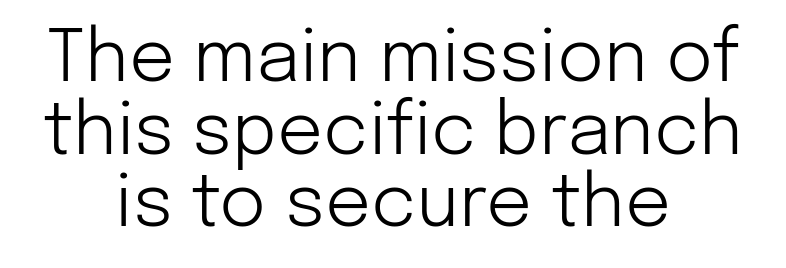
{"serif": "no", "italic": "no", "bold": "no", "weight": "light", "width": "normal", "stroke_contrast": "low", "x_height": "medium", "monospaced": "no", "underline": "no", "align": "center", "line_spacing": "tight", "line_spacing_ratio": 1.01, "letter_spacing": "normal", "letter_spacing_em": 0.0, "glyph_px": 72}
